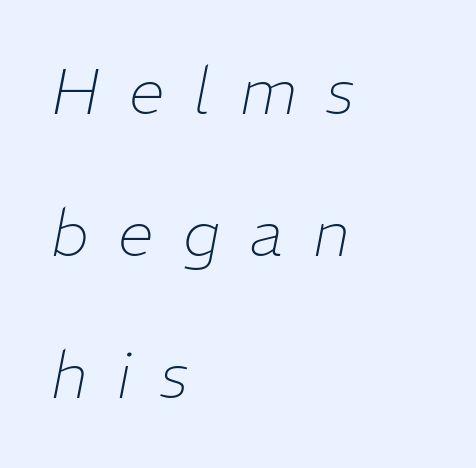
Weight: regular or lighter. Vertically, the passage feels expansive, rows floating well apart. Descender tails drop into unmarked territory. Character widths vary here, with narrow letters taking less room than wide ones. The letterforms stand isolated, each surrounded by extra space.
